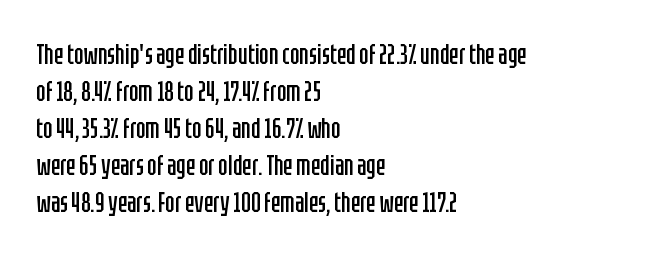
The ragged edge is on the right, which tells us the setting is flush left. Note: no serifs on the glyphs. The rendering uses natural spacing where letterforms have individual widths. Plain, unruled lines of type. No italicization has been applied; the sample stays upright. Interline gaps are of average width in this sample.
